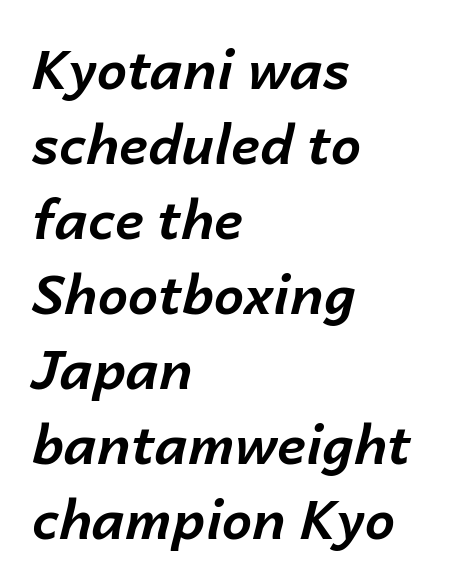
{"italic": "yes", "lean": "right", "slant_degrees": 14, "bold": "yes", "weight": "bold", "width": "normal", "stroke_contrast": "low", "x_height": "medium", "monospaced": "no", "underline": "no", "align": "left", "line_spacing": "normal", "line_spacing_ratio": 1.39, "letter_spacing": "normal", "letter_spacing_em": 0.0, "glyph_px": 54}
